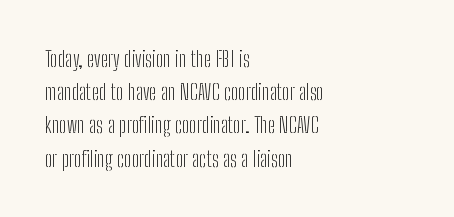
Tall strokes in this sample are plumb rather than angled. Weight: regular or lighter. Tracking value appears to be zero — textbook default spacing. The passage shown stacks its lines at a standard gap. The lines in this sample share a left origin and differ only in where they stop. Anything drawn beneath the words? Only blank space.
